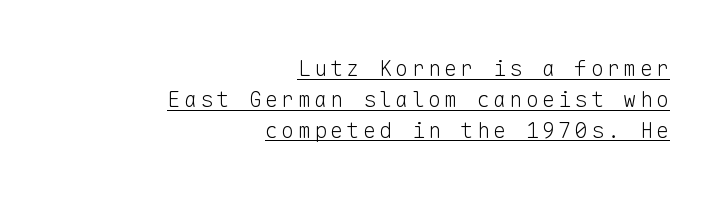
Q: Is the text bold? A: No.
Q: Is the text italic (slanted)? A: No, it is upright.
Q: Is the text underlined? A: Yes.
Q: How is the paragraph aligned? A: Right-aligned.
Q: Is the spacing between lines tight, normal or loose? A: Normal.
